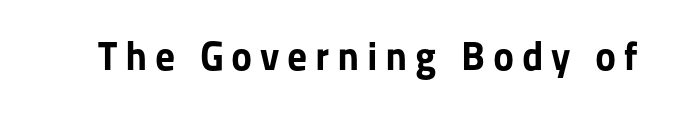
{"serif": "no", "italic": "no", "bold": "yes", "weight": "bold", "width": "normal", "stroke_contrast": "low", "x_height": "medium", "monospaced": "no", "underline": "no", "glyph_px": 40}
